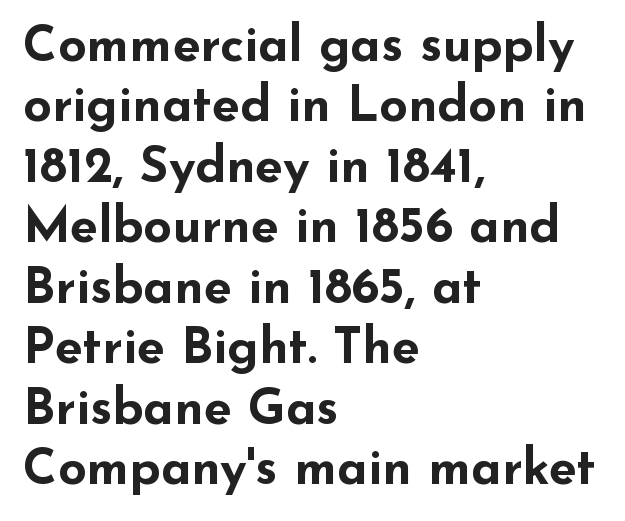
Letters rest on an invisible, unmarked baseline. The tracking reads as untouched default to a designer's eye. Characters remain perfectly vertical along every line. All the whitespace from short lines collects on the right. The passage shown is typed in a proportional face where columns would drift. Thick stems and heavy bowls — unmistakably bold.
